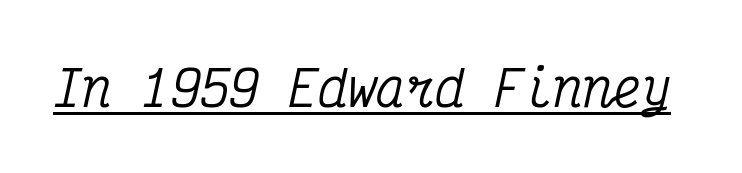
The image shows 49 px condensed serif type, italic (leaning right), monospaced; set normal letter spacing, underlined; medium stroke contrast and a medium x-height.
